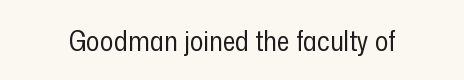
The image shows 28 px regular-weight, condensed sans-serif type, upright; set normal letter spacing, not underlined; low stroke contrast and a medium x-height.
